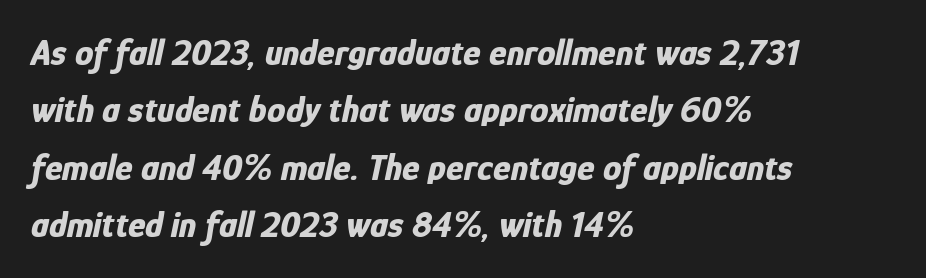
{"italic": "yes", "lean": "right", "slant_degrees": 12, "bold": "yes", "weight": "bold", "width": "condensed", "stroke_contrast": "low", "x_height": "medium", "monospaced": "no", "underline": "no", "align": "left", "line_spacing": "normal", "line_spacing_ratio": 1.55, "letter_spacing": "normal", "letter_spacing_em": 0.0, "glyph_px": 37}
